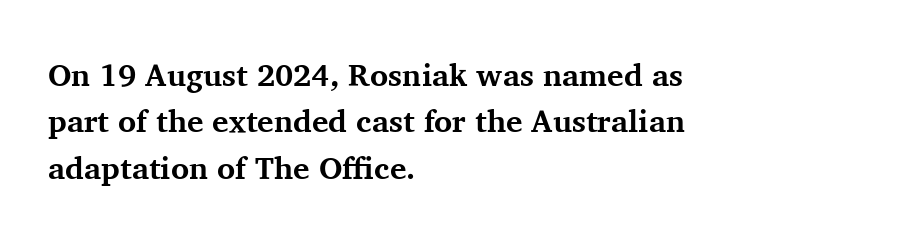
This sample is left-justified, so line endings fall wherever the words run out. This rendering features lettering with no underline. Small tapered or slab feet sit at the stroke ends, so this counts as serif. Horizontal bands of white between lines are of average thickness. The characters look thick and weighty, a clear bold. The rendering uses natural spacing where letterforms have individual widths.
